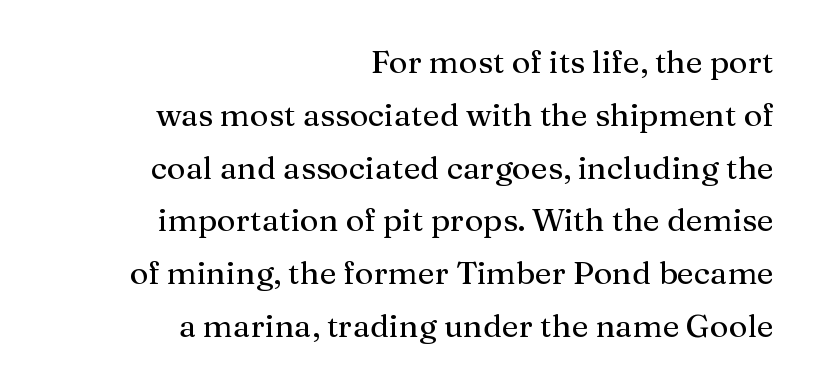
Q: Is the text italic (slanted)? A: No, it is upright.
Q: Is the typeface a serif or a sans-serif typeface? A: Serif.
Q: Is the text underlined? A: No.
Q: How is the paragraph aligned? A: Right-aligned.
Q: Is the spacing between letters normal or unusually wide? A: Normal.
Q: Is the spacing between lines tight, normal or loose? A: Normal.
Q: Width (condensed, normal, or wide)? A: Normal.
Q: Stroke contrast? A: Medium.
Q: x-height? A: Medium.
Q: Monospaced? A: No.
